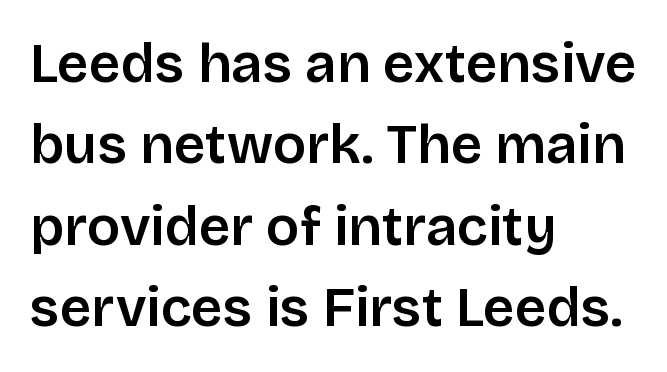
The letters stand straight up with perfectly vertical stems. A typesetter would call this zero additional tracking. The gap between lines stays unmarked. The typesetter chose a ragged-right arrangement here.
